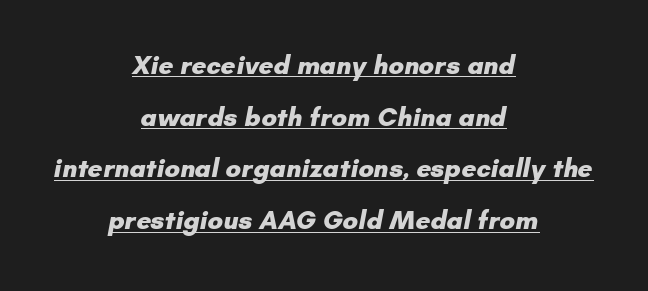
The image shows 26 px bold type; set centered, loose line spacing (1.99x), normal letter spacing, underlined.
